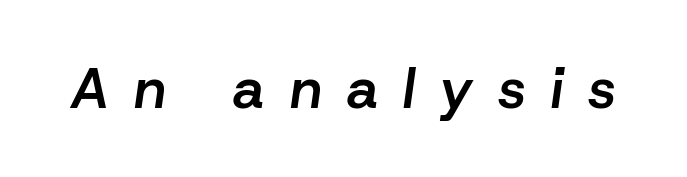
The image shows 56 px semibold type, italic (leaning right); set unusually wide letter spacing (+0.45 em), not underlined; low stroke contrast and a medium x-height.
